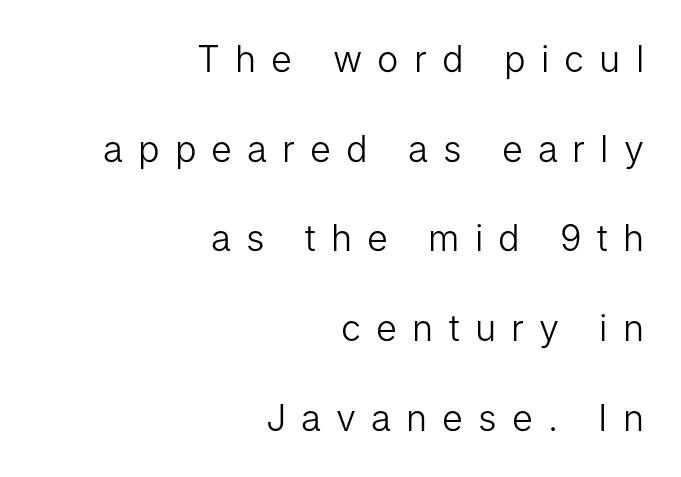
No word sits above an underline. The passage shown is typed in a proportional face where columns would drift. The glyphs in this specimen are sans serif. Letters have the restrained weight of plain body copy at most.
